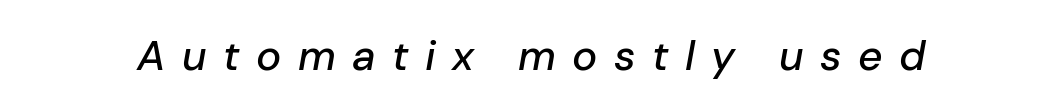
Honestly, there is no underline to notice here at all. This sample has the flowing, uneven cadence of proportional lettering. The tracking jumps out immediately: characters are airy and widely separated. The axis of the letterforms is tilted away from vertical.
